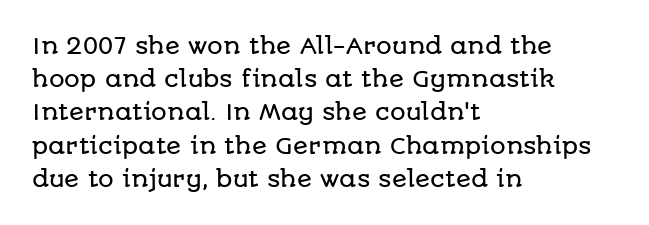
{"italic": "no", "underline": "no", "align": "left", "line_spacing": "normal", "line_spacing_ratio": 1.51, "letter_spacing": "normal", "letter_spacing_em": 0.0, "glyph_px": 22}
